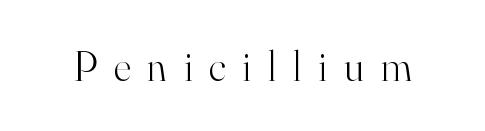
Q: Is the text bold? A: No.
Q: Is the text italic (slanted)? A: No, it is upright.
Q: Is the typeface a serif or a sans-serif typeface? A: Serif.
Q: Is the text underlined? A: No.
Q: Is the spacing between letters normal or unusually wide? A: Unusually wide.
Q: Width (condensed, normal, or wide)? A: Normal.
Q: Stroke contrast? A: High.
Q: x-height? A: Small.
Q: Monospaced? A: No.
